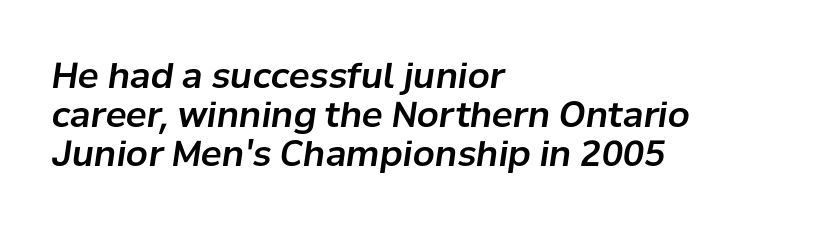
Q: Is the text italic (slanted)? A: Yes, it leans right by about 8 degrees.
Q: Is the text underlined? A: No.
Q: How is the paragraph aligned? A: Left-aligned.
Q: Is the spacing between letters normal or unusually wide? A: Normal.
Q: Is the spacing between lines tight, normal or loose? A: Tight.
Q: Width (condensed, normal, or wide)? A: Normal.
Q: Stroke contrast? A: Low.
Q: x-height? A: Medium.
Q: Monospaced? A: No.
